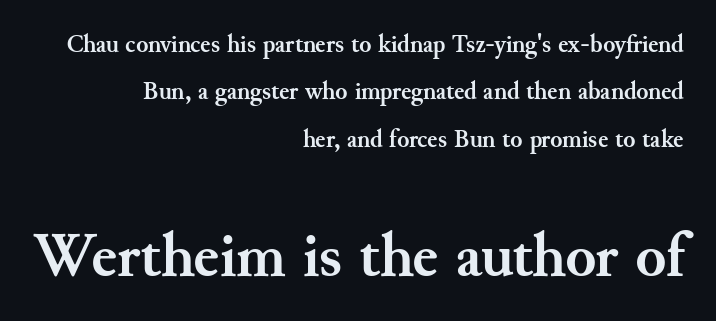
{"serif": "yes", "italic": "no", "bold": "yes", "weight": "semibold", "width": "normal", "stroke_contrast": "medium", "x_height": "small", "monospaced": "no", "underline": "no", "align": "right", "line_spacing": "loose", "line_spacing_ratio": 1.9, "letter_spacing": "normal", "letter_spacing_em": 0.0, "larger_block": "second", "size_ratio": 2.52, "glyph_px": 63}
